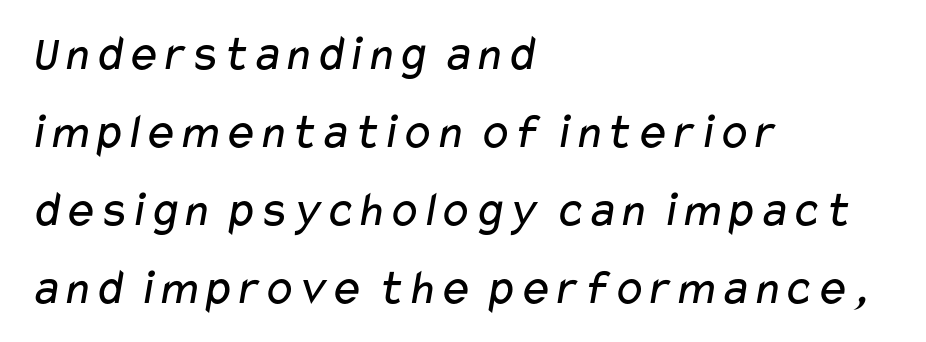
The image shows 50 px regular-weight, wide sans-serif type; set left-aligned, normal line spacing (1.56x), normal letter spacing, not underlined; low stroke contrast and a medium x-height.
